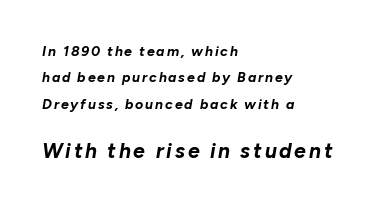
Q: Is the text bold? A: Yes.
Q: Is the text italic (slanted)? A: Yes, it leans right by about 10 degrees.
Q: Is the text underlined? A: No.
Q: How is the paragraph aligned? A: Left-aligned.
Q: Which block of text is set in a larger size, the first (top) or the second (bottom)? A: The second (bottom) one.
